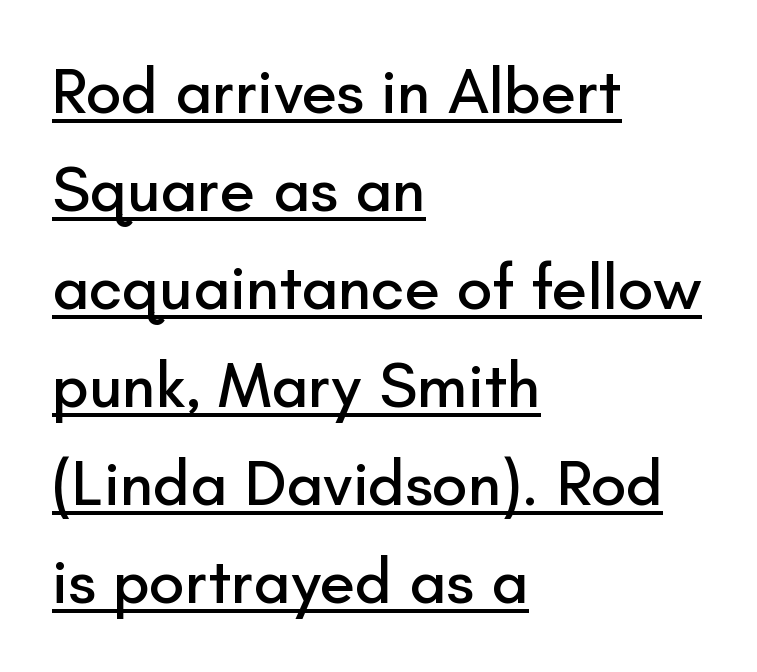
{"serif": "no", "italic": "no", "width": "normal", "stroke_contrast": "low", "x_height": "small", "monospaced": "no", "underline": "yes", "align": "left", "line_spacing": "normal", "line_spacing_ratio": 1.53, "letter_spacing": "normal", "letter_spacing_em": 0.0, "glyph_px": 64}
